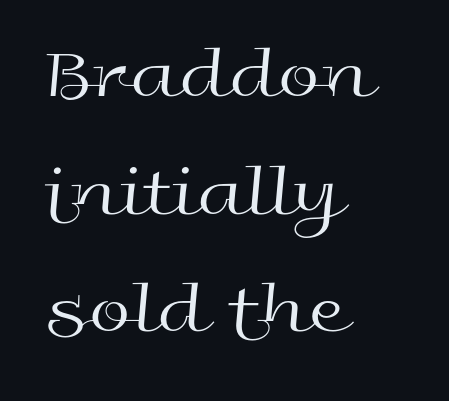
{"serif": "no", "italic": "no", "bold": "no", "weight": "regular", "width": "wide", "x_height": "medium", "monospaced": "no", "underline": "no", "align": "left", "line_spacing": "normal", "line_spacing_ratio": 1.57, "letter_spacing": "normal", "letter_spacing_em": 0.0, "glyph_px": 75}
